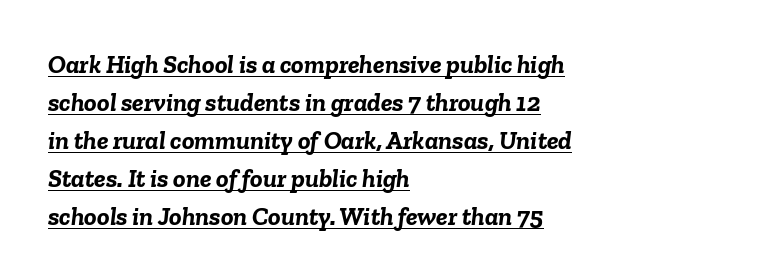
Horizontal bands of white between lines are of average thickness. Typeset ragged right — the left edge is the straight one. Honestly, the underline is the first thing you notice here. How are the letters spaced? Ordinarily, with no added tracking. Emphasis-style slanted type is in use.
